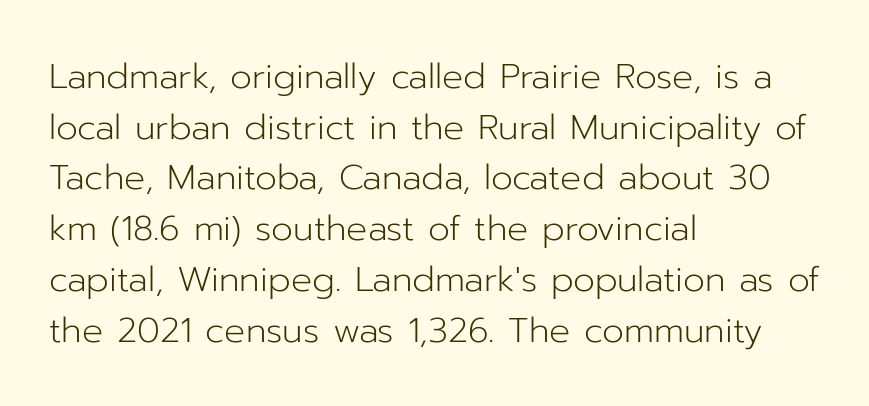
The image shows 35 px light sans-serif type, upright; set left-aligned, normal line spacing (1.45x), normal letter spacing, not underlined; low stroke contrast and a medium x-height.
